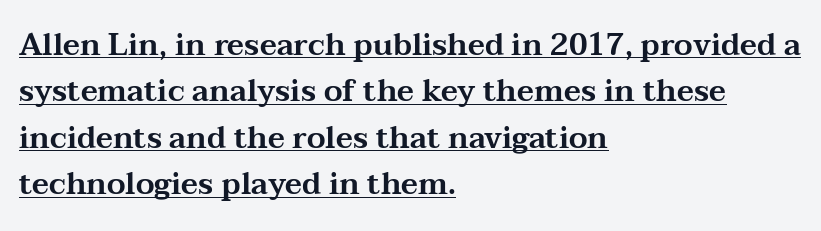
Q: Is the text italic (slanted)? A: No, it is upright.
Q: Is the typeface a serif or a sans-serif typeface? A: Serif.
Q: Is the text underlined? A: Yes.
Q: How is the paragraph aligned? A: Left-aligned.
Q: Is the spacing between letters normal or unusually wide? A: Normal.
Q: Is the spacing between lines tight, normal or loose? A: Normal.
Q: Width (condensed, normal, or wide)? A: Wide.
Q: Stroke contrast? A: Medium.
Q: x-height? A: Medium.
Q: Monospaced? A: No.
